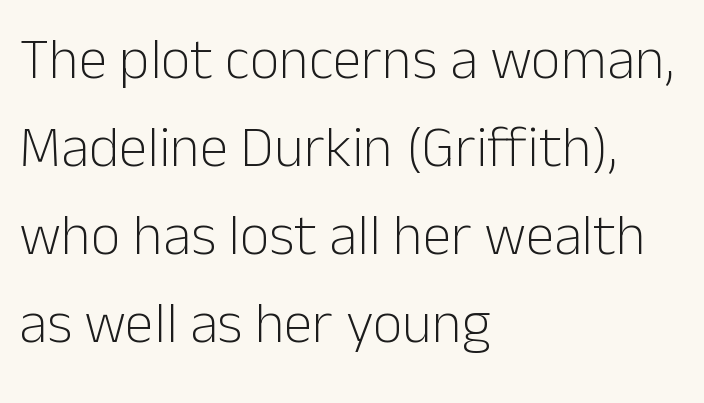
{"serif": "no", "italic": "no", "bold": "no", "weight": "light", "width": "normal", "stroke_contrast": "low", "x_height": "medium", "monospaced": "no", "underline": "no", "align": "left", "line_spacing": "normal", "line_spacing_ratio": 1.52, "letter_spacing": "normal", "letter_spacing_em": 0.0, "glyph_px": 58}
